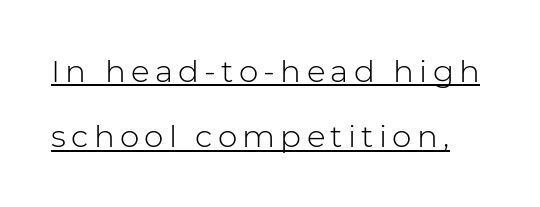
{"serif": "no", "italic": "no", "bold": "no", "weight": "light", "width": "normal", "stroke_contrast": "low", "x_height": "medium", "monospaced": "no", "underline": "yes", "line_spacing": "loose", "line_spacing_ratio": 2.11, "glyph_px": 31}
